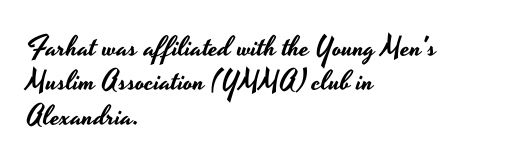
Q: Is the text italic (slanted)? A: Yes.
Q: Is the typeface a serif or a sans-serif typeface? A: Sans-serif.
Q: Is the text underlined? A: No.
Q: How is the paragraph aligned? A: Left-aligned.
Q: Is the spacing between letters normal or unusually wide? A: Normal.
Q: Width (condensed, normal, or wide)? A: Wide.
Q: Stroke contrast? A: Low.
Q: x-height? A: Small.
Q: Monospaced? A: No.
